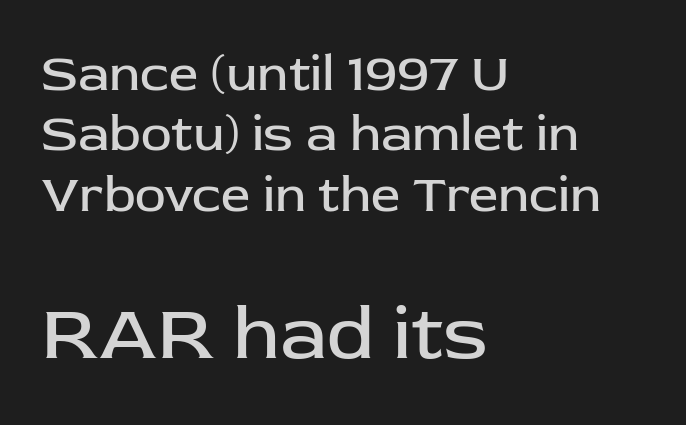
These lines stack with their left ends in a neat column. The text was rendered using a sans face with plain stroke endings. You get the small type first, then a jump to larger type. The space beneath each line is pristine and unruled.
